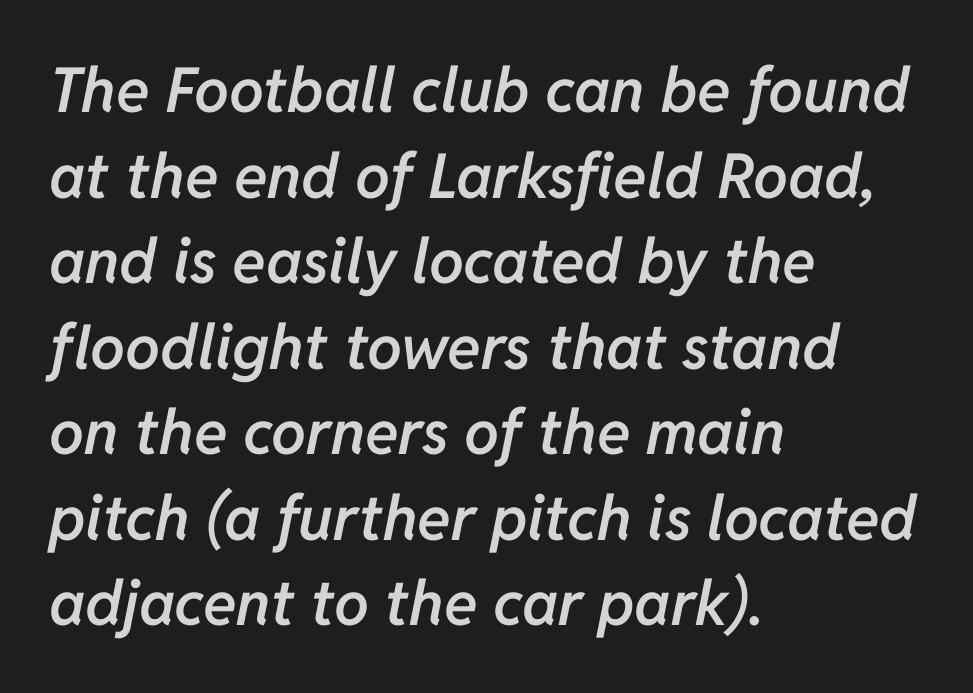
Q: Is the text bold? A: Semi-bold.
Q: Is the text italic (slanted)? A: Yes, it leans right by about 11 degrees.
Q: Is the text underlined? A: No.
Q: How is the paragraph aligned? A: Left-aligned.
Q: Is the spacing between letters normal or unusually wide? A: Normal.
Q: Is the spacing between lines tight, normal or loose? A: Normal.
Q: Width (condensed, normal, or wide)? A: Normal.
Q: Stroke contrast? A: Low.
Q: x-height? A: Medium.
Q: Monospaced? A: No.
